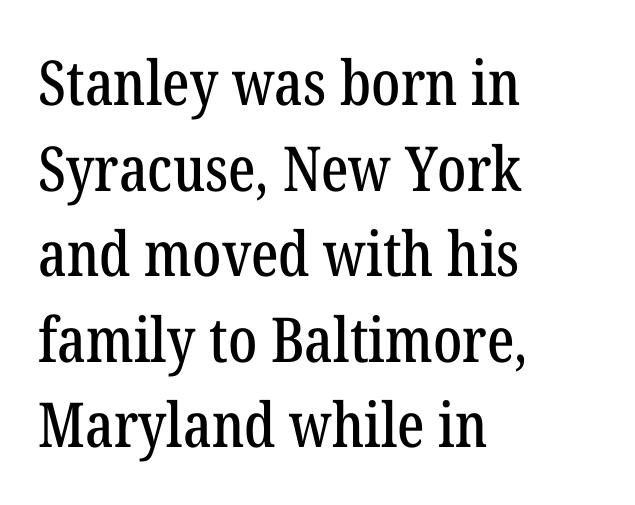
The image shows 62 px condensed serif type, upright; set left-aligned, normal line spacing (1.38x), normal letter spacing, not underlined; low stroke contrast and a medium x-height.
